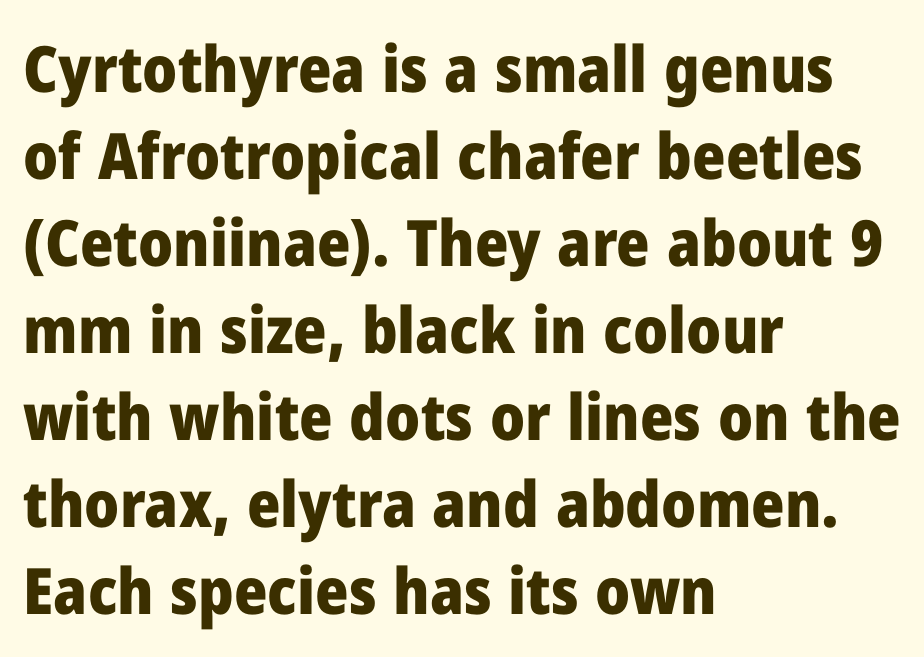
The image shows 64 px heavy sans-serif type, upright; set left-aligned, normal line spacing (1.36x), normal letter spacing, not underlined; low stroke contrast and a medium x-height.
